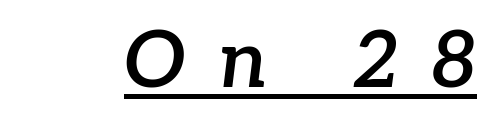
{"serif": "yes", "italic": "yes", "lean": "right", "slant_degrees": 7, "bold": "semi", "weight": "semibold", "width": "normal", "stroke_contrast": "low", "x_height": "medium", "monospaced": "no", "underline": "yes", "letter_spacing": "wide", "letter_spacing_em": 0.42, "glyph_px": 78}
